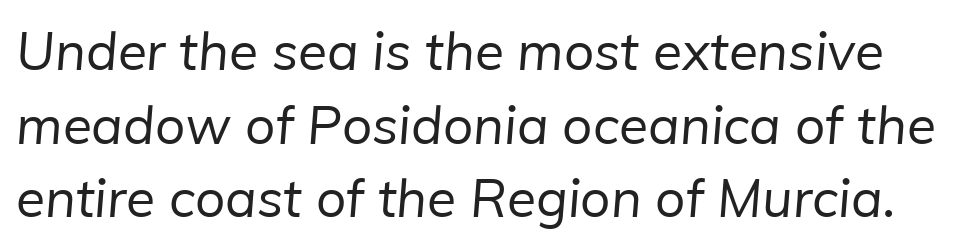
Q: Is the text bold? A: No.
Q: Is the typeface a serif or a sans-serif typeface? A: Sans-serif.
Q: Is the text underlined? A: No.
Q: Is the spacing between letters normal or unusually wide? A: Normal.
Q: Is the spacing between lines tight, normal or loose? A: Normal.
Q: Width (condensed, normal, or wide)? A: Normal.
Q: Stroke contrast? A: Low.
Q: x-height? A: Medium.
Q: Monospaced? A: No.
